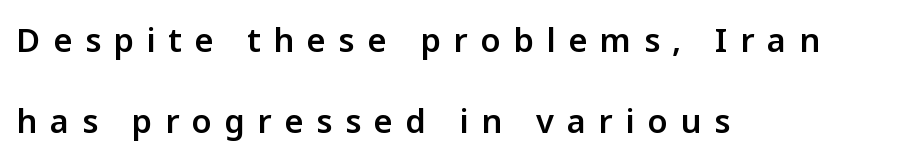
Designer's note — italics off, roman on. Is this a fixed-width face? No — the glyphs have proportional, varying widths. This sample trades compactness for vertical openness between lines. As a designer I'd log this as weight 600, semibold.
